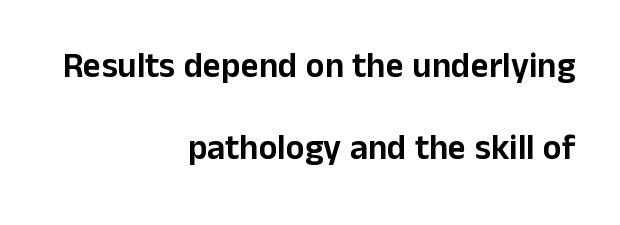
Q: Is the text italic (slanted)? A: No, it is upright.
Q: Is the typeface a serif or a sans-serif typeface? A: Sans-serif.
Q: Is the text underlined? A: No.
Q: How is the paragraph aligned? A: Right-aligned.
Q: Is the spacing between letters normal or unusually wide? A: Normal.
Q: Is the spacing between lines tight, normal or loose? A: Loose.
Q: Width (condensed, normal, or wide)? A: Normal.
Q: Stroke contrast? A: Low.
Q: x-height? A: Medium.
Q: Monospaced? A: No.
